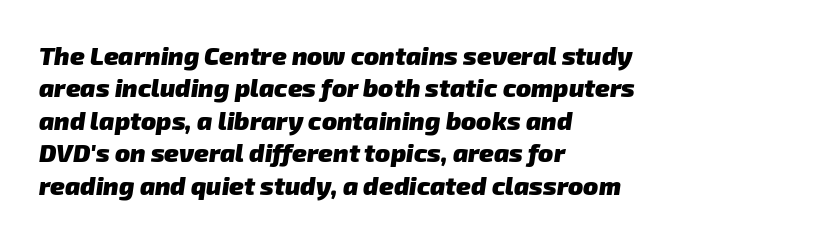
Q: Is the text bold? A: Yes.
Q: Is the text underlined? A: No.
Q: How is the paragraph aligned? A: Left-aligned.
Q: Is the spacing between letters normal or unusually wide? A: Normal.
Q: Is the spacing between lines tight, normal or loose? A: Normal.
